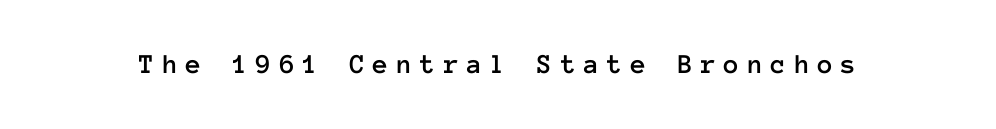
{"italic": "no", "width": "normal", "stroke_contrast": "low", "x_height": "medium", "monospaced": "yes", "underline": "no", "letter_spacing": "wide", "letter_spacing_em": 0.29, "glyph_px": 28}
